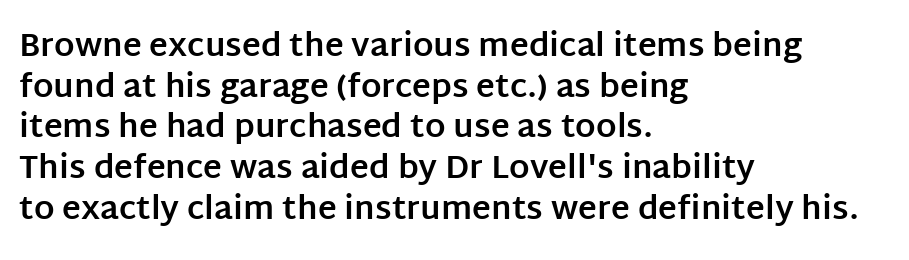
Q: Is the text bold? A: Yes.
Q: Is the text italic (slanted)? A: No, it is upright.
Q: Is the typeface a serif or a sans-serif typeface? A: Sans-serif.
Q: Is the text underlined? A: No.
Q: How is the paragraph aligned? A: Left-aligned.
Q: Is the spacing between letters normal or unusually wide? A: Normal.
Q: Is the spacing between lines tight, normal or loose? A: Normal.
Q: Width (condensed, normal, or wide)? A: Normal.
Q: Stroke contrast? A: Low.
Q: x-height? A: Large.
Q: Monospaced? A: No.
